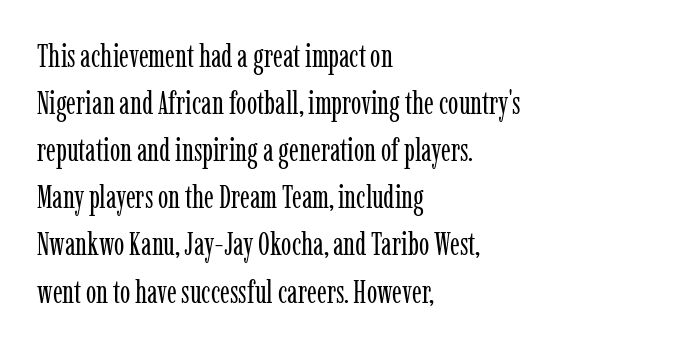
The image shows 31 px regular-weight, condensed serif type, upright; set left-aligned, normal line spacing (1.52x), normal letter spacing, not underlined; low stroke contrast and a medium x-height.
